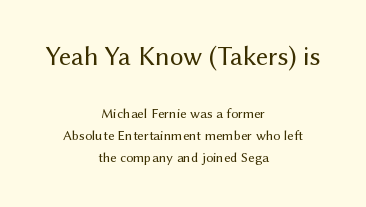
The image shows 27 px text type, upright; set centered, normal line spacing (1.59x), normal letter spacing, not underlined; the first (top) block is 1.93x larger.
